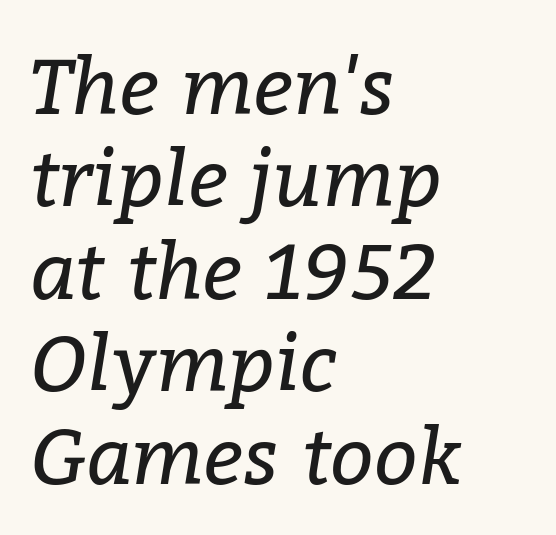
Q: Is the text bold? A: No.
Q: Is the text italic (slanted)? A: Yes, it leans right by about 9 degrees.
Q: Is the typeface a serif or a sans-serif typeface? A: Serif.
Q: Is the text underlined? A: No.
Q: How is the paragraph aligned? A: Left-aligned.
Q: Is the spacing between letters normal or unusually wide? A: Normal.
Q: Width (condensed, normal, or wide)? A: Normal.
Q: Stroke contrast? A: Low.
Q: x-height? A: Medium.
Q: Monospaced? A: No.
